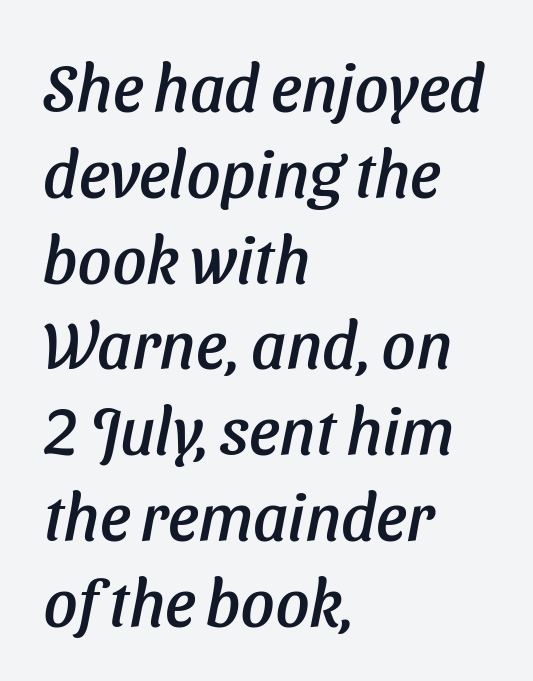
Q: Is the typeface a serif or a sans-serif typeface? A: Serif.
Q: Is the text underlined? A: No.
Q: How is the paragraph aligned? A: Left-aligned.
Q: Is the spacing between letters normal or unusually wide? A: Normal.
Q: Is the spacing between lines tight, normal or loose? A: Normal.
Q: Width (condensed, normal, or wide)? A: Normal.
Q: Stroke contrast? A: Low.
Q: x-height? A: Medium.
Q: Monospaced? A: No.
